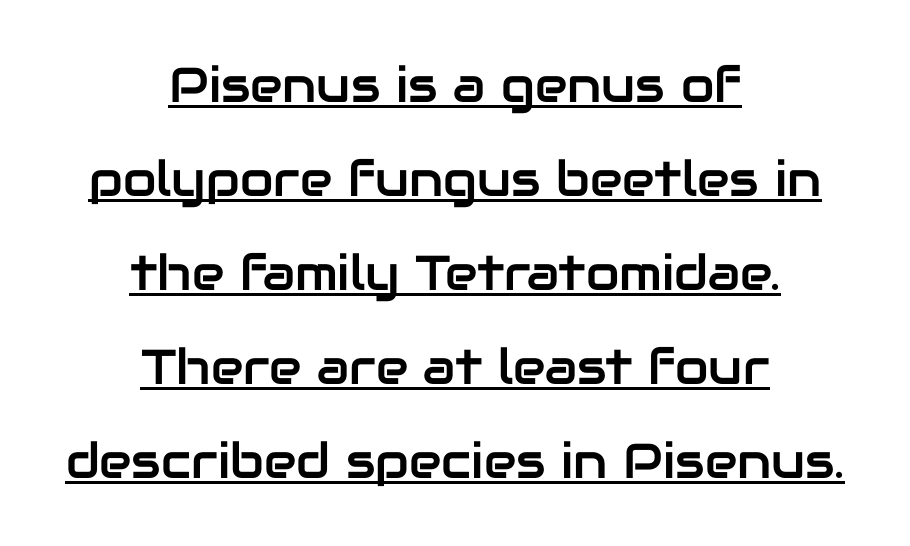
The image shows 49 px sans-serif type, upright; set centered, loose line spacing (1.92x), normal letter spacing, underlined; low stroke contrast and a medium x-height.
